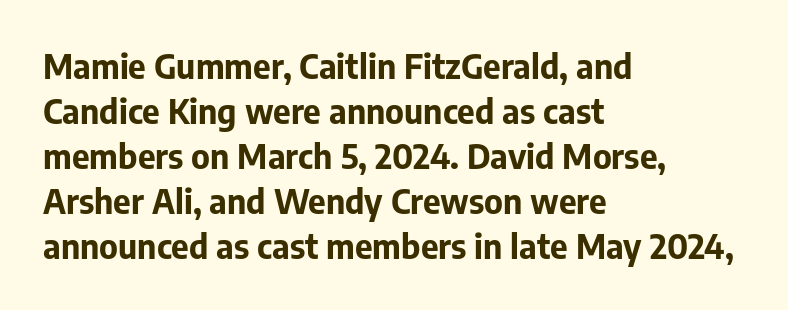
The image shows 34 px bold sans-serif type, upright; set left-aligned, normal line spacing (1.32x), normal letter spacing, not underlined; low stroke contrast and a medium x-height.
